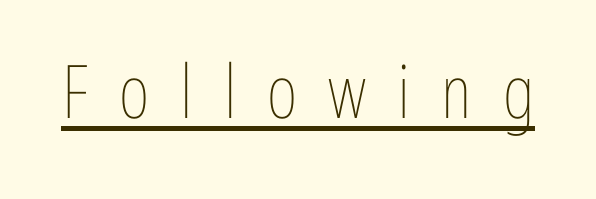
The image shows 74 px thin, condensed type, upright; set unusually wide letter spacing (+0.42 em), underlined; low stroke contrast and a medium x-height.
